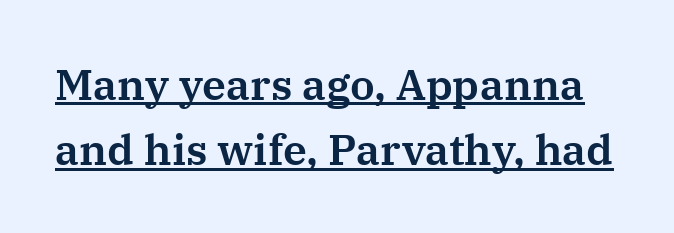
Honestly, the letter spacing is just normal — you wouldn't notice it. Ordinary non-slanted type is in use. Is this a fixed-width face? No — the glyphs have proportional, varying widths. Glance below the letters and you will spot a drawn line.
